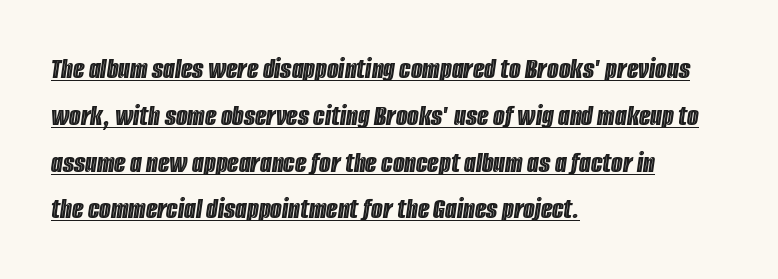
This block has exactly the height ordinary leading produces. Looking at the ascenders, they clearly lean. Leftover space on each line is placed entirely after the last word. Underlined type. Proportional: the letters do not fall into vertical columns. The type is set solid horizontally, with unmodified tracking.
